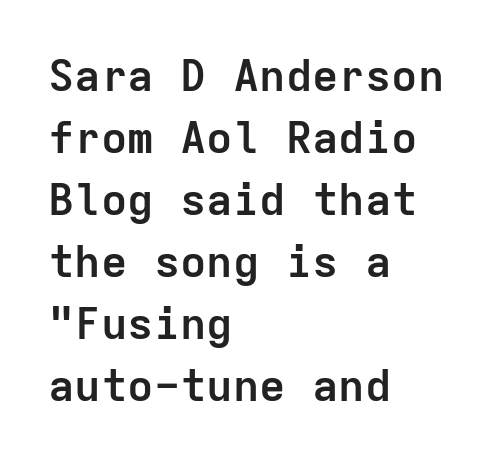
{"serif": "no", "italic": "no", "bold": "yes", "weight": "semibold", "width": "normal", "stroke_contrast": "low", "x_height": "medium", "monospaced": "yes", "underline": "no", "align": "left", "line_spacing": "normal", "line_spacing_ratio": 1.41, "letter_spacing": "normal", "letter_spacing_em": 0.0, "glyph_px": 44}
